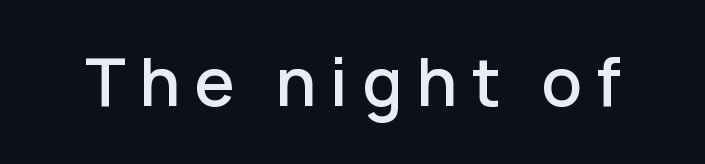
{"serif": "no", "italic": "no", "bold": "semi", "weight": "semibold", "width": "normal", "stroke_contrast": "low", "x_height": "medium", "monospaced": "no", "underline": "no", "letter_spacing": "wide", "letter_spacing_em": 0.22, "glyph_px": 64}
